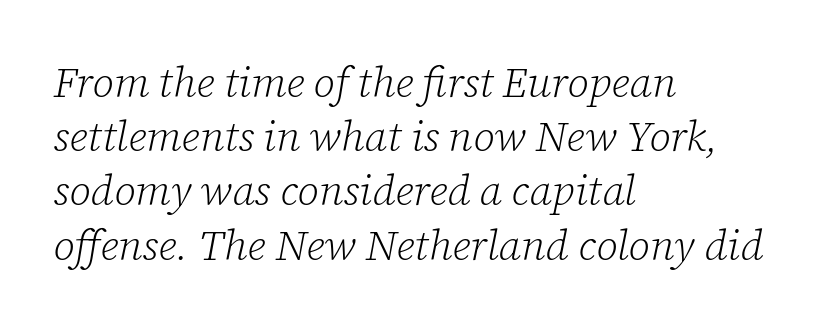
The space beneath each line is pristine and unruled. Weight class: somewhere from thin through regular. Regular leading. The face used here has a pronounced slope to its letters. Visually the block forms a straight wall on the left and a jagged coastline on the right.
